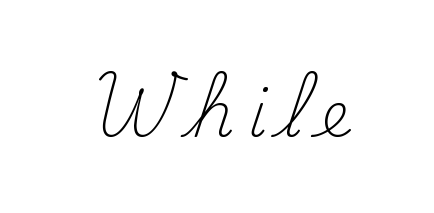
Q: Is the text bold? A: No.
Q: Is the text italic (slanted)? A: Yes.
Q: Is the typeface a serif or a sans-serif typeface? A: Serif.
Q: Is the text underlined? A: No.
Q: Is the spacing between letters normal or unusually wide? A: Unusually wide.
Q: Width (condensed, normal, or wide)? A: Normal.
Q: Stroke contrast? A: Medium.
Q: x-height? A: Small.
Q: Monospaced? A: No.
